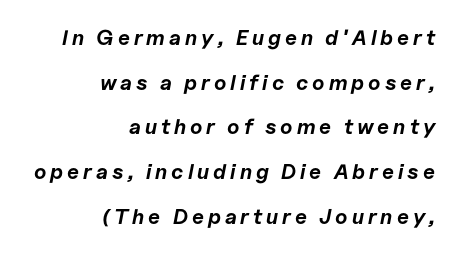
{"italic": "yes", "lean": "right", "slant_degrees": 11, "bold": "yes", "underline": "no", "align": "right", "line_spacing": "loose", "line_spacing_ratio": 2.13, "glyph_px": 21}
